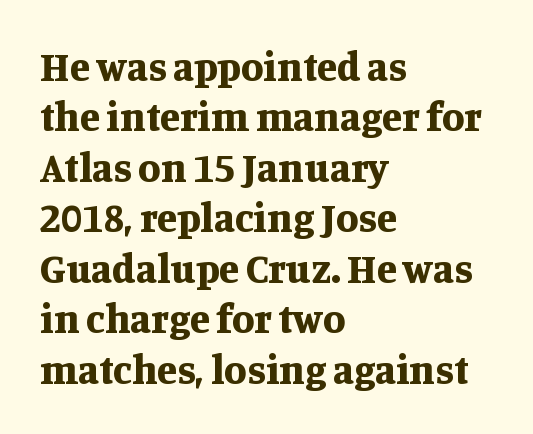
Q: Is the text bold? A: Yes.
Q: Is the text italic (slanted)? A: No, it is upright.
Q: Is the typeface a serif or a sans-serif typeface? A: Serif.
Q: Is the text underlined? A: No.
Q: How is the paragraph aligned? A: Left-aligned.
Q: Is the spacing between letters normal or unusually wide? A: Normal.
Q: Width (condensed, normal, or wide)? A: Normal.
Q: Stroke contrast? A: Medium.
Q: x-height? A: Large.
Q: Monospaced? A: No.
